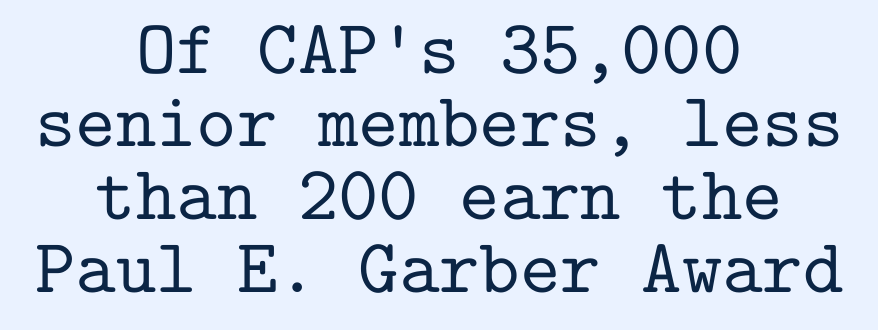
Observe the ordinary spacing: letters are neighbours, not strangers. Spacing verdict: monospaced, one width for all characters. The typeface chosen for these lines features serifs. Horizontal bands of white between lines are thin slivers. The passage is arranged like a title page — every line centered. No italicization has been applied; the sample stays upright.
